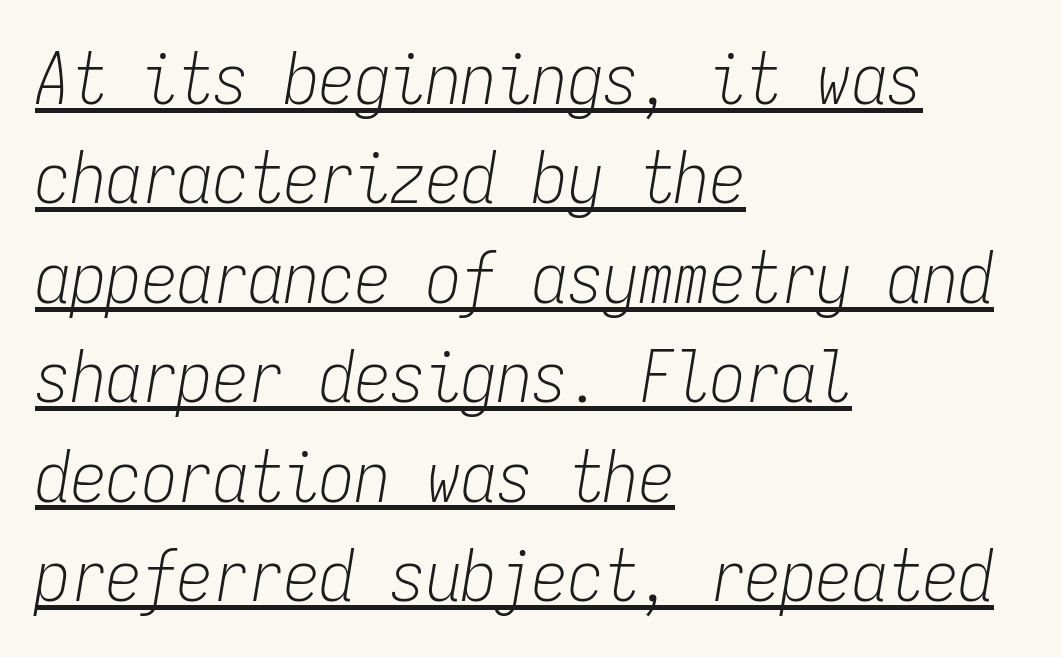
The cut favours lightness, reaching ordinary text weight at its darkest. The rendered words wear a rule along their underside. Normally led — the rows are evenly, conventionally spaced. The passage shown is typed in a monospace face where columns stay perfectly aligned. The compositor pushed each line to the left boundary. Observe the lean: these are italic letterforms.
